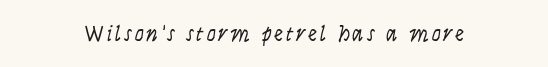
{"italic": "yes", "lean": "right", "slant_degrees": 9, "bold": "no", "underline": "no", "align": "center", "glyph_px": 23}
